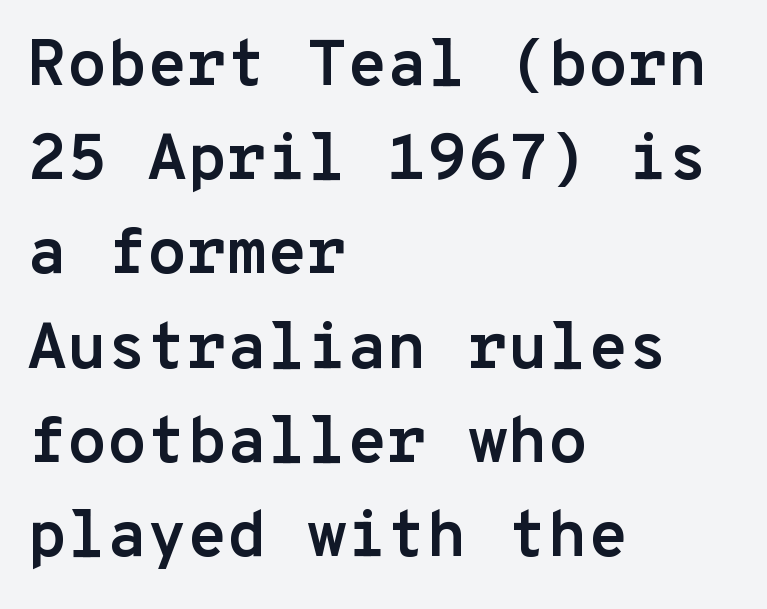
{"serif": "no", "italic": "no", "bold": "yes", "weight": "semibold", "width": "normal", "stroke_contrast": "low", "x_height": "medium", "monospaced": "yes", "underline": "no", "align": "left", "line_spacing": "normal", "line_spacing_ratio": 1.45, "letter_spacing": "normal", "letter_spacing_em": 0.0, "glyph_px": 65}
